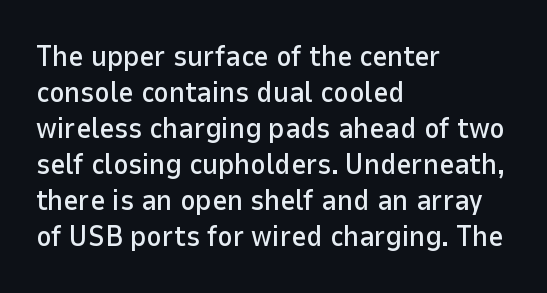
Lines of text with bare space underneath. A typesetter would call this zero additional tracking. Classification — sans serif. Compared with a centered layout, this one pins lines to the left instead. When letters stand straight like this, we call the style roman or upright.
